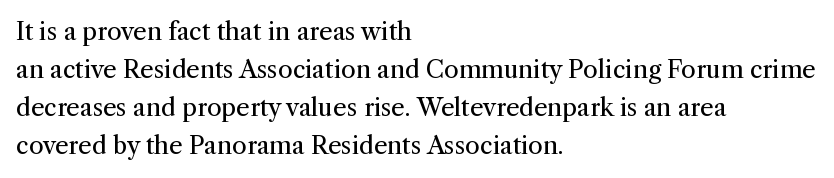
The image shows 24 px text type, upright; set left-aligned, normal line spacing (1.59x), normal letter spacing, not underlined.
